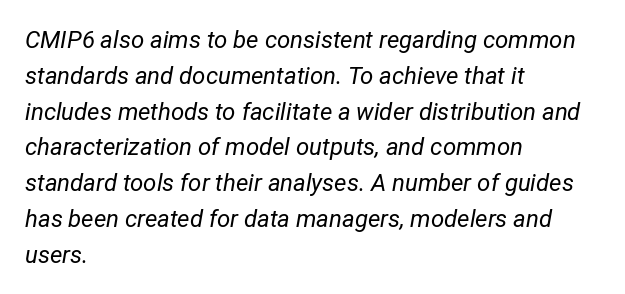
The image shows 24 px text type, italic (leaning right); set left-aligned, normal line spacing (1.49x), normal letter spacing, not underlined.
